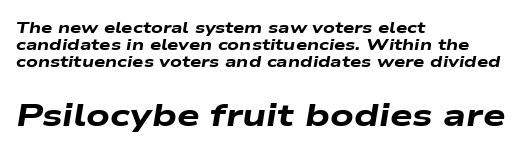
The image shows 32 px heavy, wide type, italic (leaning right); set left-aligned, tight line spacing (1.07x), normal letter spacing, not underlined; the second (bottom) block is 2.0x larger; low stroke contrast and a medium x-height.
